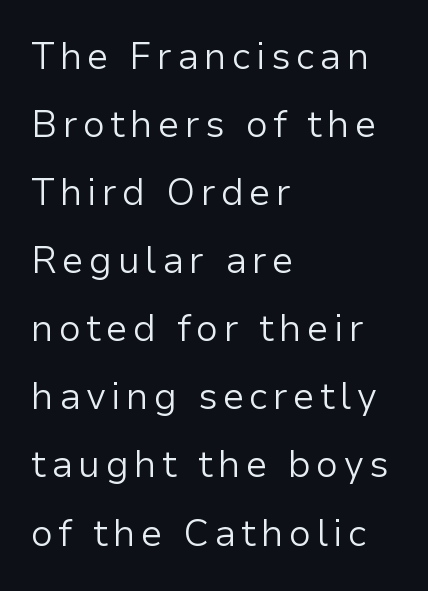
{"serif": "no", "italic": "no", "bold": "no", "weight": "light", "width": "normal", "stroke_contrast": "low", "x_height": "medium", "monospaced": "no", "underline": "no", "align": "left", "line_spacing_ratio": 1.84, "glyph_px": 37}
